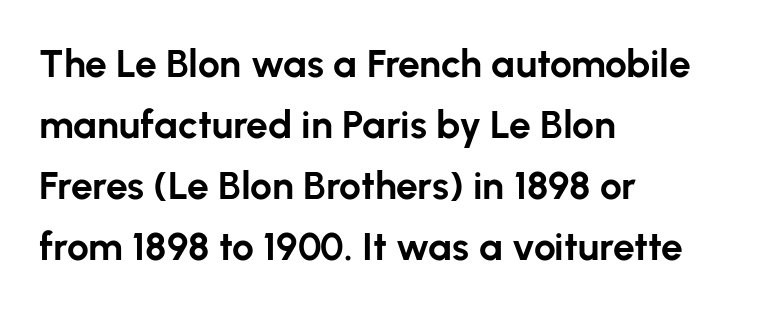
The rendering uses a bold face; every stroke is thick and dark. Proportional: the letters do not fall into vertical columns. The leading is moderate, giving the passage an even texture. No extra tracking has been applied to these lines. Stroke terminals: plain, sans-serif. A bare baseline throughout the passage.
